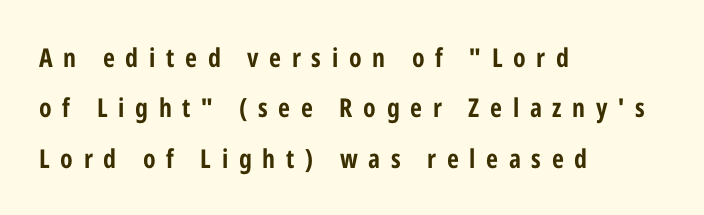
The image shows 26 px bold type, upright; set left-aligned, loose line spacing (1.94x), unusually wide letter spacing (+0.41 em), not underlined.
